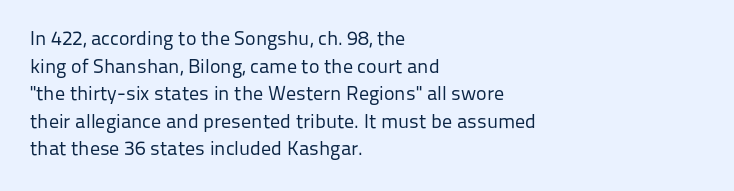
{"italic": "no", "bold": "no", "underline": "no", "align": "left", "line_spacing": "normal", "line_spacing_ratio": 1.38, "letter_spacing": "normal", "letter_spacing_em": 0.0, "glyph_px": 20}
